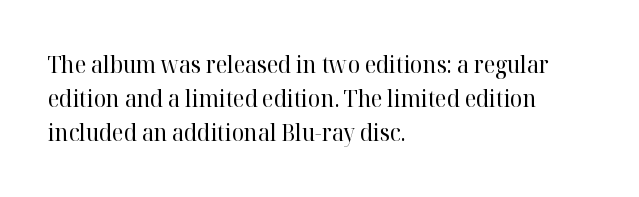
{"italic": "no", "bold": "no", "underline": "no", "align": "left", "line_spacing": "normal", "line_spacing_ratio": 1.48, "letter_spacing": "normal", "letter_spacing_em": 0.0, "glyph_px": 23}
